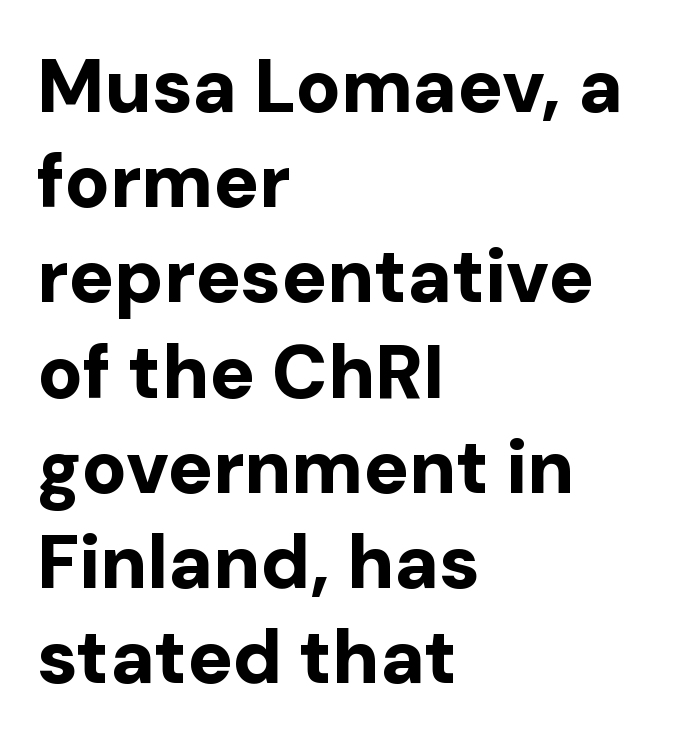
Q: Is the text bold? A: Yes.
Q: Is the text italic (slanted)? A: No, it is upright.
Q: Is the typeface a serif or a sans-serif typeface? A: Sans-serif.
Q: Is the text underlined? A: No.
Q: How is the paragraph aligned? A: Left-aligned.
Q: Is the spacing between letters normal or unusually wide? A: Normal.
Q: Is the spacing between lines tight, normal or loose? A: Normal.
Q: Width (condensed, normal, or wide)? A: Normal.
Q: Stroke contrast? A: Low.
Q: x-height? A: Medium.
Q: Monospaced? A: No.
